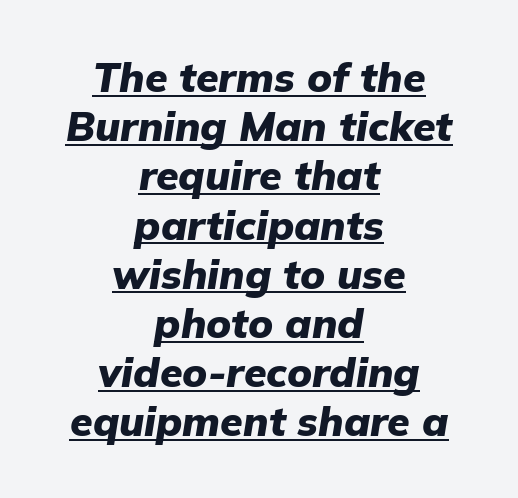
Q: Is the text bold? A: Yes.
Q: Is the text italic (slanted)? A: Yes, it leans right by about 9 degrees.
Q: Is the text underlined? A: Yes.
Q: How is the paragraph aligned? A: Centered.
Q: Is the spacing between letters normal or unusually wide? A: Normal.
Q: Width (condensed, normal, or wide)? A: Normal.
Q: Stroke contrast? A: Low.
Q: x-height? A: Medium.
Q: Monospaced? A: No.
